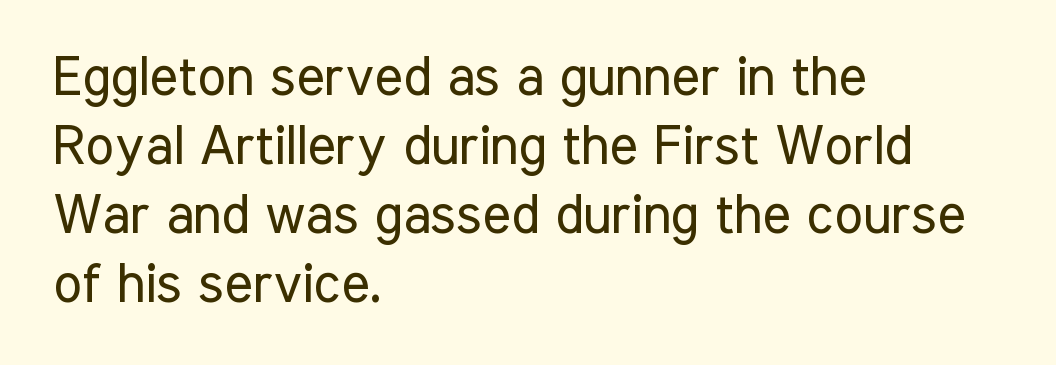
Each stroke keeps to a modest, everyday thickness or less. You could not count columns in this text — the font is proportionally spaced. This sample uses a sans-serif face. Reading down the block, your eye returns to a fixed left position each line. The string is rendered with underlining switched off.
